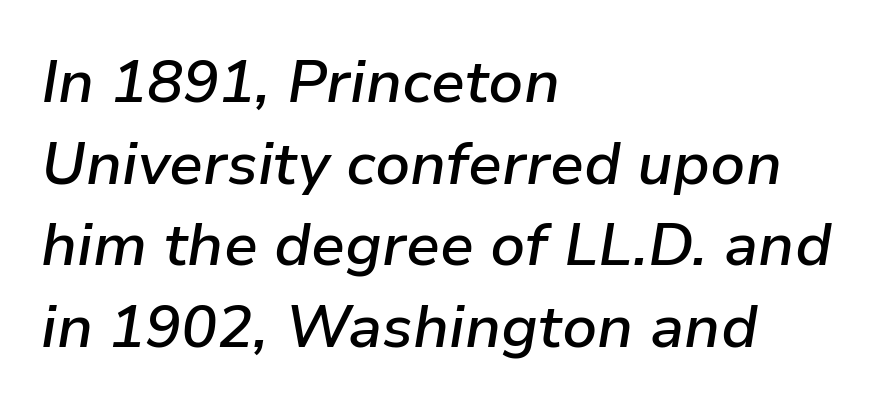
A semibold gives these letters moderate extra thickness, short of bold. All the whitespace from short lines collects on the right. Each letter keeps its own natural width here, so spacing adapts to shape. Glyph-to-glyph distance matches everyday printed text.
